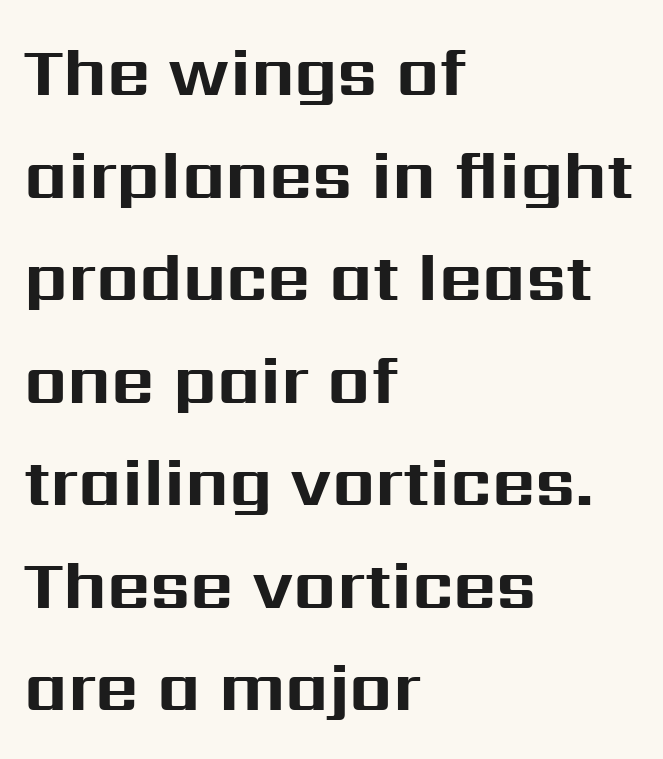
The image shows 67 px bold sans-serif type, upright; set left-aligned, normal line spacing (1.53x), normal letter spacing, not underlined; medium stroke contrast and a medium x-height.
